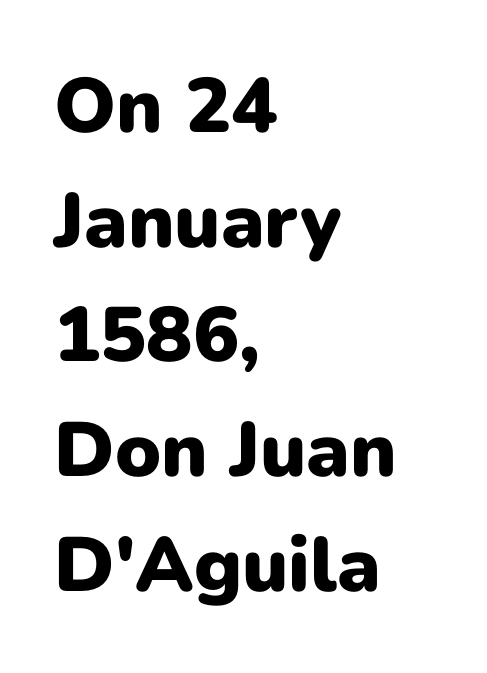
The image shows 77 px heavy sans-serif type, upright; set left-aligned, normal line spacing (1.49x), normal letter spacing, not underlined; low stroke contrast and a medium x-height.
